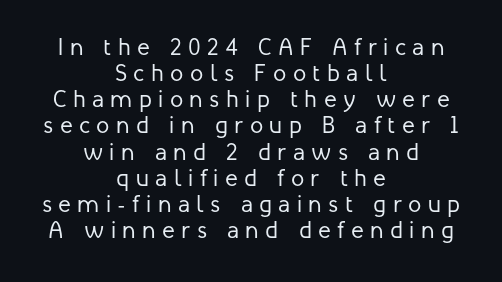
Letter spacing: wide. Nope, not italic — everything's standing straight. This sample is center-justified, so both line endings float freely. Horizontal bands of white between lines are thin slivers. Words float on clear page, feet unadorned.
